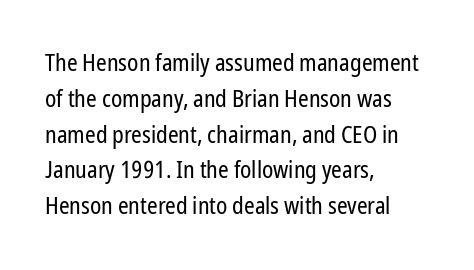
The image shows 24 px text type, upright; set left-aligned, normal line spacing (1.49x), normal letter spacing, not underlined.
